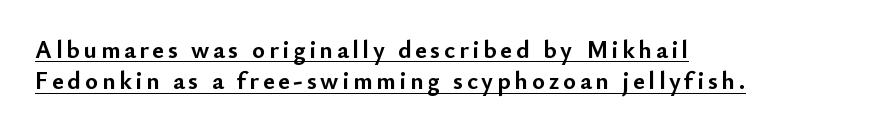
Q: Is the text bold? A: Yes.
Q: Is the text italic (slanted)? A: No, it is upright.
Q: Is the text underlined? A: Yes.
Q: How is the paragraph aligned? A: Left-aligned.
Q: Is the spacing between lines tight, normal or loose? A: Normal.
